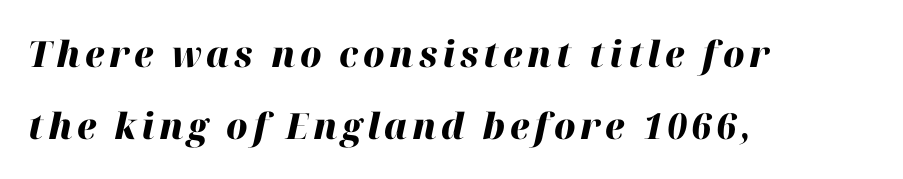
Q: Is the text bold? A: Yes.
Q: Is the text italic (slanted)? A: Yes, it leans right by about 12 degrees.
Q: Is the text underlined? A: No.
Q: How is the paragraph aligned? A: Left-aligned.
Q: Is the spacing between lines tight, normal or loose? A: Loose.
Q: Width (condensed, normal, or wide)? A: Normal.
Q: Stroke contrast? A: High.
Q: x-height? A: Medium.
Q: Monospaced? A: No.
